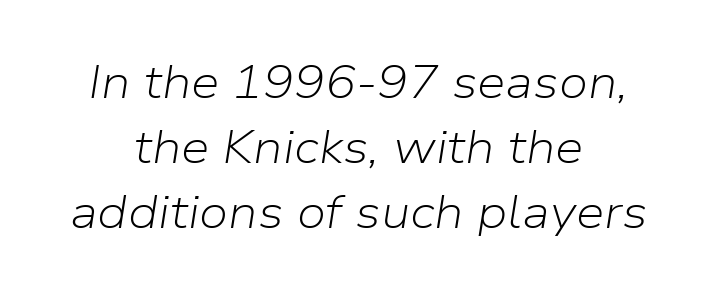
Q: Is the text bold? A: No.
Q: Is the text italic (slanted)? A: Yes, it leans right by about 9 degrees.
Q: Is the text underlined? A: No.
Q: How is the paragraph aligned? A: Centered.
Q: Is the spacing between letters normal or unusually wide? A: Normal.
Q: Is the spacing between lines tight, normal or loose? A: Normal.
Q: Width (condensed, normal, or wide)? A: Normal.
Q: Stroke contrast? A: Low.
Q: x-height? A: Medium.
Q: Monospaced? A: No.
